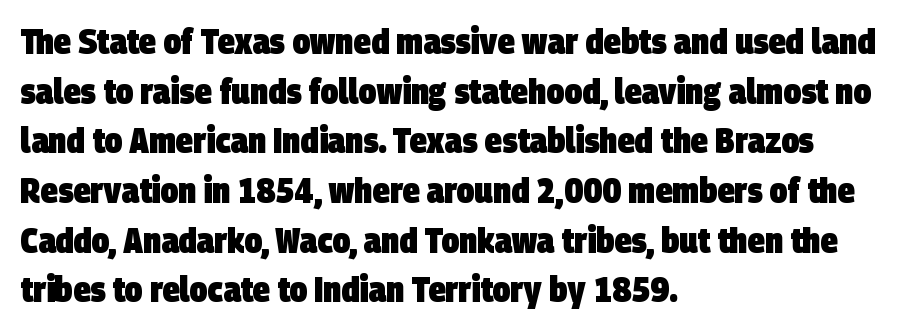
The passage shown is typeset with a sans-serif family. Heavy-handed strokes throughout: this text is bold. Think of a printed novel: that variable character pitch is what you see here. In terms of letterspacing, this is plain default setting. The vertical gap from one line to the next is medium.
